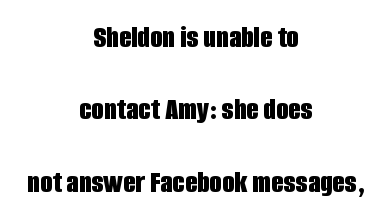
The image shows 32 px bold, condensed sans-serif type, upright; set centered, loose line spacing (2.26x), normal letter spacing, not underlined; low stroke contrast and a large x-height.
